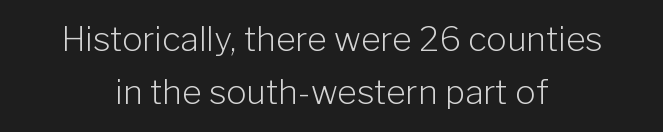
Style check: upright. Varying glyph widths throughout — classic text-font behaviour. Heaviness? Minimal to ordinary, like unemphasized prose. Each new line begins a customary step beneath the previous one.
